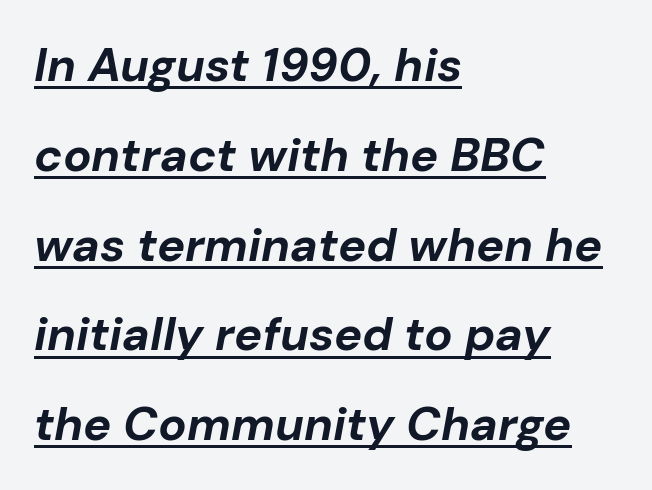
{"italic": "yes", "lean": "right", "slant_degrees": 10, "bold": "yes", "weight": "bold", "width": "normal", "stroke_contrast": "low", "x_height": "medium", "monospaced": "no", "underline": "yes", "align": "left", "line_spacing": "loose", "line_spacing_ratio": 1.91, "letter_spacing": "normal", "letter_spacing_em": 0.0, "glyph_px": 47}
